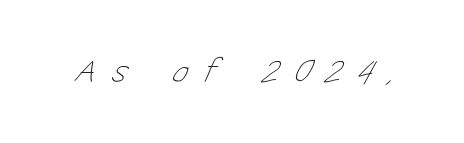
The image shows 34 px thin, condensed type; set unusually wide letter spacing (+0.43 em), not underlined; low stroke contrast and a medium x-height.
